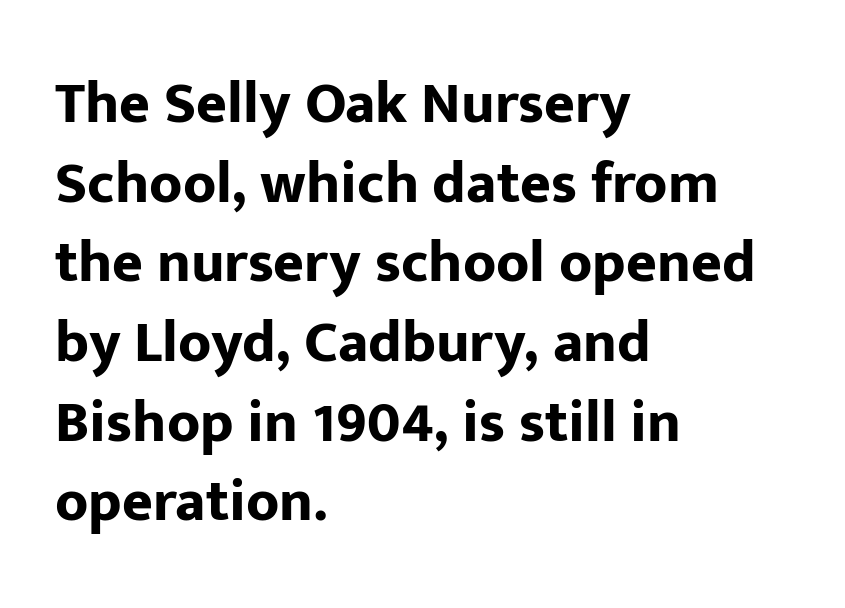
Q: Is the text bold? A: Yes.
Q: Is the text italic (slanted)? A: No, it is upright.
Q: Is the typeface a serif or a sans-serif typeface? A: Sans-serif.
Q: Is the text underlined? A: No.
Q: How is the paragraph aligned? A: Left-aligned.
Q: Is the spacing between letters normal or unusually wide? A: Normal.
Q: Is the spacing between lines tight, normal or loose? A: Normal.
Q: Width (condensed, normal, or wide)? A: Normal.
Q: Stroke contrast? A: Low.
Q: x-height? A: Medium.
Q: Monospaced? A: No.
